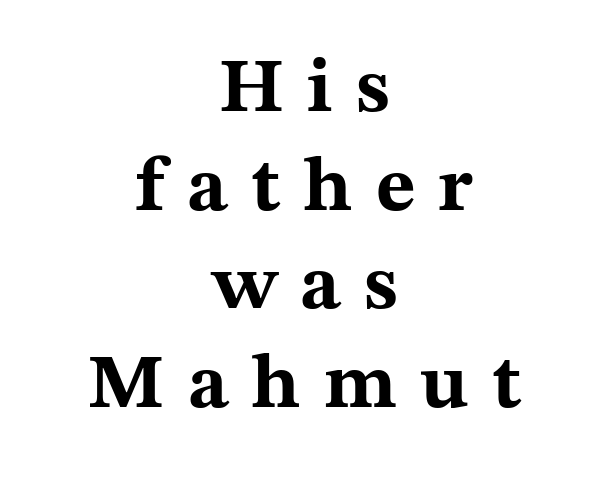
The image shows 77 px bold, wide serif type, upright; set centered, normal line spacing (1.28x), unusually wide letter spacing (+0.3 em), not underlined; medium stroke contrast and a medium x-height.
